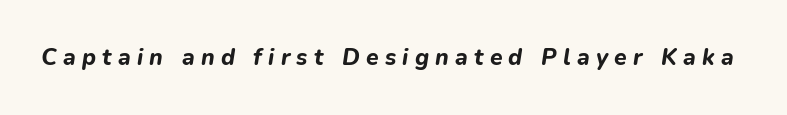
Looking at the ascenders, they clearly lean. Short note: letters widely spaced. Heavy-handed strokes throughout: this text is bold. Quick note: underline off.
